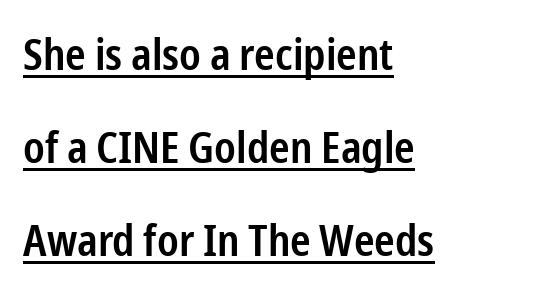
The image shows 44 px semibold, condensed sans-serif type, upright; set left-aligned, loose line spacing (2.11x), normal letter spacing, underlined; low stroke contrast and a medium x-height.
